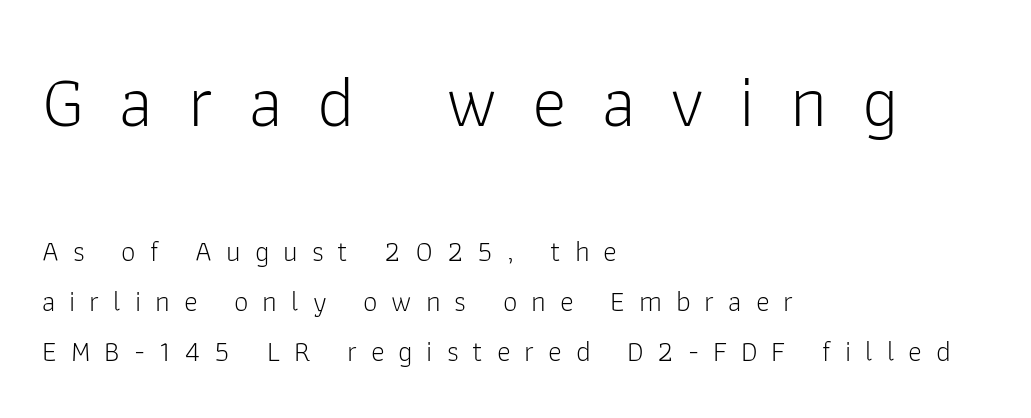
The image shows 73 px light sans-serif type, upright; set left-aligned, line spacing 1.73x, unusually wide letter spacing (+0.48 em), not underlined; the first (top) block is 2.52x larger; low stroke contrast and a medium x-height.
